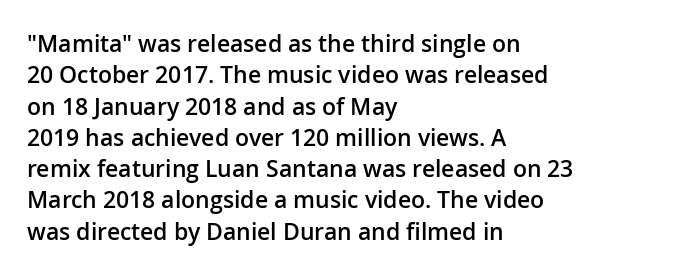
Q: Is the text bold? A: Semi-bold.
Q: Is the text italic (slanted)? A: No, it is upright.
Q: Is the text underlined? A: No.
Q: How is the paragraph aligned? A: Left-aligned.
Q: Is the spacing between letters normal or unusually wide? A: Normal.
Q: Is the spacing between lines tight, normal or loose? A: Normal.
